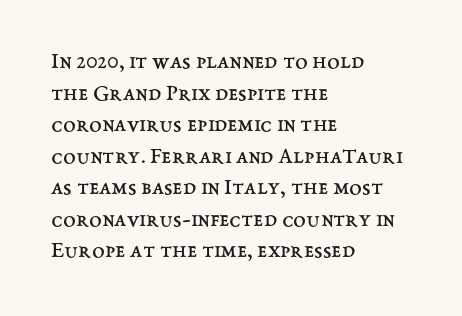
The strokes are not fattened; the text isn't bold. Beneath every word, the page is bare. Every row of glyphs begins at an identical x-position on the left. In terms of posture, this sample is upright.
